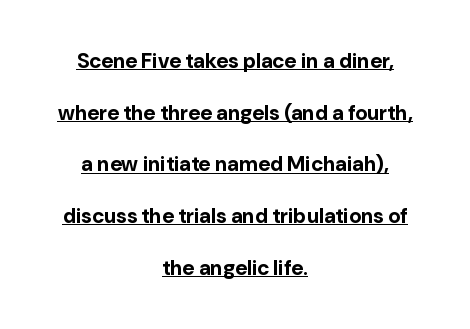
Q: Is the text bold? A: Yes.
Q: Is the text italic (slanted)? A: No, it is upright.
Q: Is the text underlined? A: Yes.
Q: How is the paragraph aligned? A: Centered.
Q: Is the spacing between letters normal or unusually wide? A: Normal.
Q: Is the spacing between lines tight, normal or loose? A: Loose.
